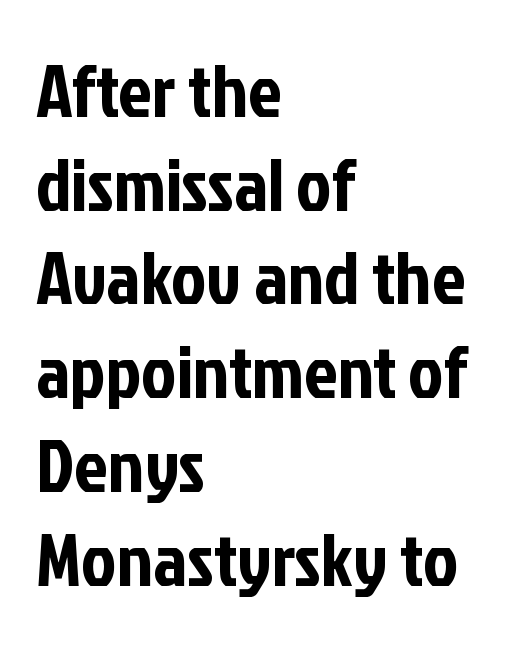
Q: Is the text italic (slanted)? A: No, it is upright.
Q: Is the typeface a serif or a sans-serif typeface? A: Sans-serif.
Q: Is the text underlined? A: No.
Q: How is the paragraph aligned? A: Left-aligned.
Q: Is the spacing between letters normal or unusually wide? A: Normal.
Q: Is the spacing between lines tight, normal or loose? A: Normal.
Q: Width (condensed, normal, or wide)? A: Condensed.
Q: Stroke contrast? A: Low.
Q: x-height? A: Medium.
Q: Monospaced? A: No.
